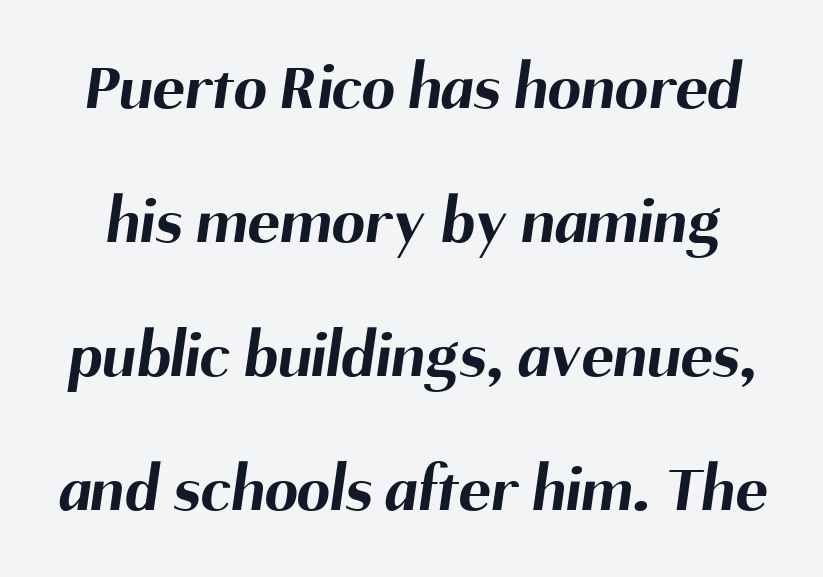
The designer dialed line spacing up above the default. The letters advance in unequal steps, a hallmark of proportional type. A clean baseline with only descenders dipping below it. Font category for this specimen: sans-serif. Caption: standard tracking, unaltered. Emphasis by weight is at full strength: bold.
